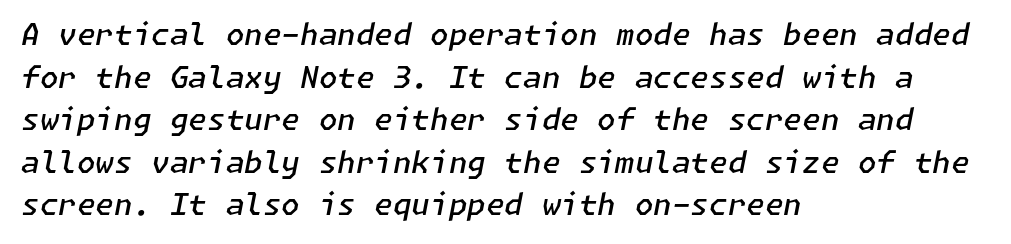
Q: Is the text bold? A: Semi-bold.
Q: Is the text italic (slanted)? A: Yes, it leans right by about 11 degrees.
Q: Is the text underlined? A: No.
Q: How is the paragraph aligned? A: Left-aligned.
Q: Is the spacing between letters normal or unusually wide? A: Normal.
Q: Is the spacing between lines tight, normal or loose? A: Normal.
Q: Width (condensed, normal, or wide)? A: Normal.
Q: Stroke contrast? A: Low.
Q: x-height? A: Medium.
